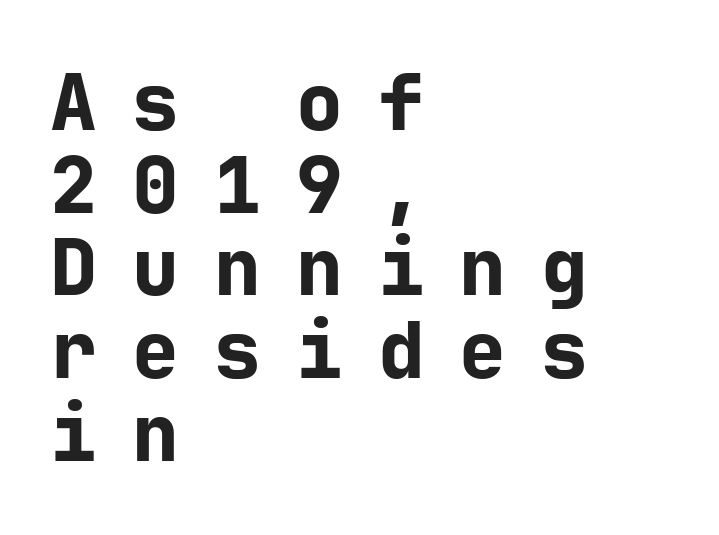
Q: Is the text bold? A: Yes.
Q: Is the text italic (slanted)? A: No, it is upright.
Q: Is the typeface a serif or a sans-serif typeface? A: Sans-serif.
Q: Is the text underlined? A: No.
Q: How is the paragraph aligned? A: Left-aligned.
Q: Is the spacing between letters normal or unusually wide? A: Unusually wide.
Q: Is the spacing between lines tight, normal or loose? A: Tight.
Q: Width (condensed, normal, or wide)? A: Normal.
Q: Stroke contrast? A: Low.
Q: x-height? A: Medium.
